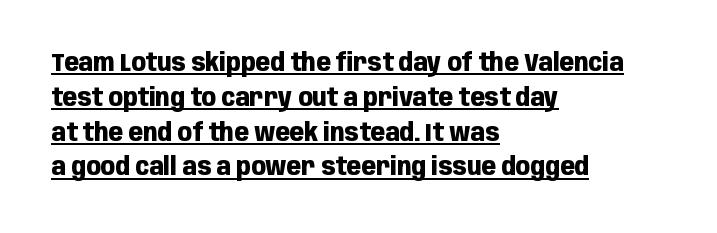
The image shows 24 px bold type, upright; set left-aligned, normal line spacing (1.45x), normal letter spacing, underlined.
